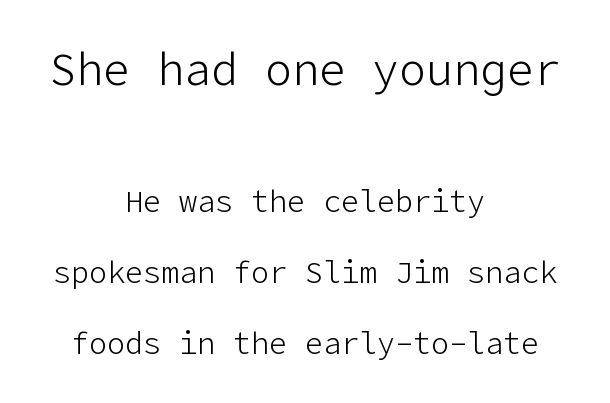
Q: Is the text bold? A: No.
Q: Is the text italic (slanted)? A: No, it is upright.
Q: Is the typeface a serif or a sans-serif typeface? A: Sans-serif.
Q: Is the text underlined? A: No.
Q: How is the paragraph aligned? A: Centered.
Q: Is the spacing between letters normal or unusually wide? A: Normal.
Q: Is the spacing between lines tight, normal or loose? A: Loose.
Q: Which block of text is set in a larger size, the first (top) or the second (bottom)? A: The first (top) one.
Q: Width (condensed, normal, or wide)? A: Normal.
Q: Stroke contrast? A: Low.
Q: x-height? A: Medium.
